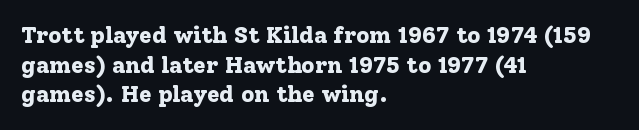
{"italic": "no", "bold": "yes", "underline": "no", "align": "left", "line_spacing": "normal", "line_spacing_ratio": 1.29, "letter_spacing": "normal", "letter_spacing_em": 0.0, "glyph_px": 23}
